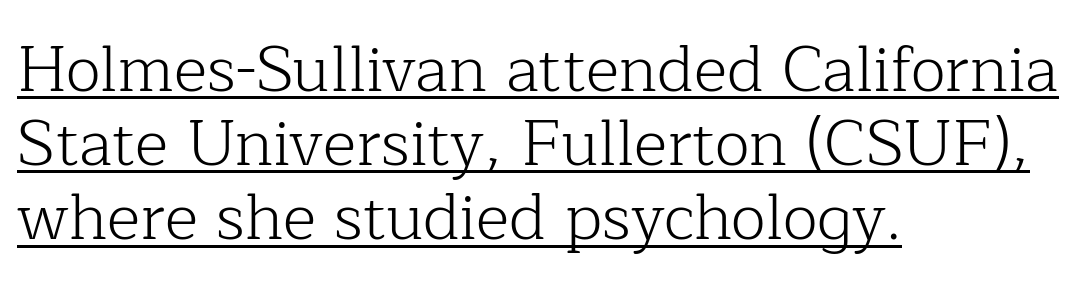
The type is set solid horizontally, with unmodified tracking. Short and long lines alike share a common starting point at left. Unlike a clean sans, this face finishes its strokes with serifs. On a weight scale, this lands at 450 or below.
